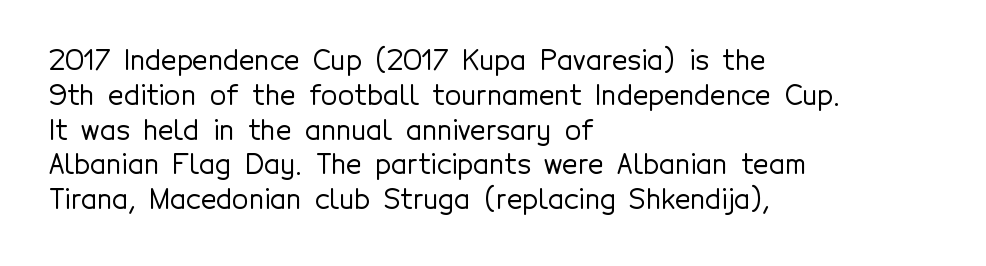
{"italic": "no", "underline": "no", "align": "left", "line_spacing": "normal", "line_spacing_ratio": 1.29, "letter_spacing": "normal", "letter_spacing_em": 0.0, "glyph_px": 27}
